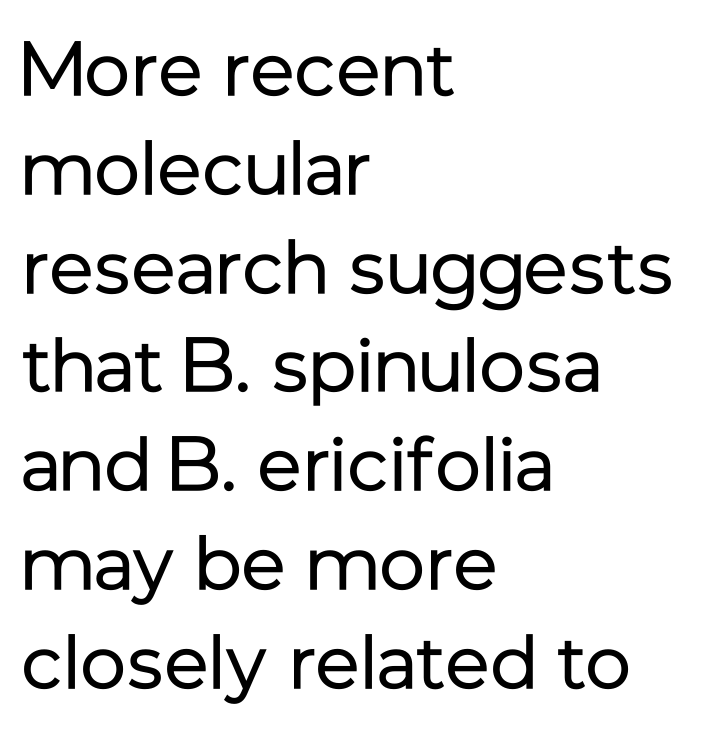
Q: Is the text bold? A: No.
Q: Is the text italic (slanted)? A: No, it is upright.
Q: Is the typeface a serif or a sans-serif typeface? A: Sans-serif.
Q: Is the text underlined? A: No.
Q: How is the paragraph aligned? A: Left-aligned.
Q: Is the spacing between letters normal or unusually wide? A: Normal.
Q: Is the spacing between lines tight, normal or loose? A: Normal.
Q: Width (condensed, normal, or wide)? A: Normal.
Q: Stroke contrast? A: Low.
Q: x-height? A: Medium.
Q: Monospaced? A: No.
